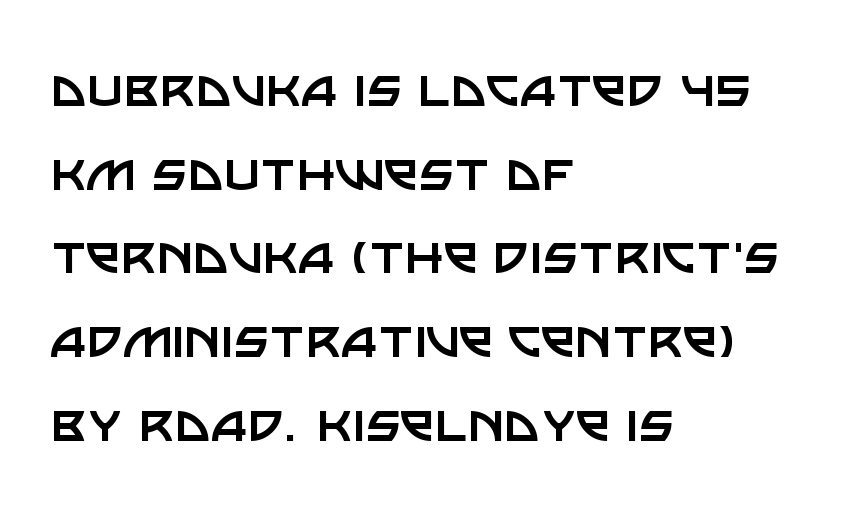
The image shows 62 px regular-weight sans-serif type, upright; set left-aligned, normal line spacing (1.35x), normal letter spacing, not underlined; low stroke contrast and a large x-height.
